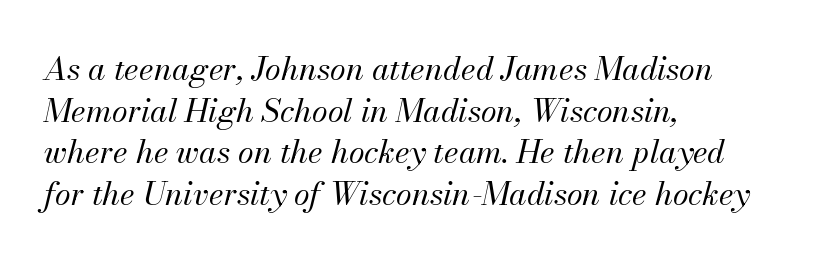
The image shows 32 px regular-weight type, italic (leaning right); set left-aligned, normal line spacing (1.3x), normal letter spacing, not underlined; medium stroke contrast and a small x-height.
